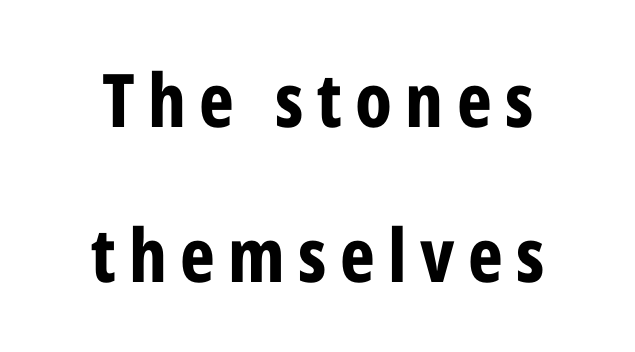
The rendering uses natural spacing where letterforms have individual widths. Classification — sans serif. Underlining? Definitely not there. The whitespace from short lines is split evenly between both sides. Typesetter's note: full bold, strokes at maximum text heaviness. The block of text is sparse from top to bottom, with ample space between rows.
